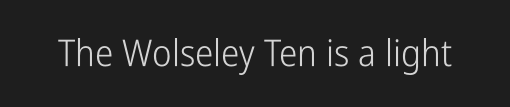
Q: Is the text bold? A: No.
Q: Is the text italic (slanted)? A: No, it is upright.
Q: Is the typeface a serif or a sans-serif typeface? A: Sans-serif.
Q: Is the text underlined? A: No.
Q: Is the spacing between letters normal or unusually wide? A: Normal.
Q: Width (condensed, normal, or wide)? A: Condensed.
Q: Stroke contrast? A: Low.
Q: x-height? A: Medium.
Q: Monospaced? A: No.
